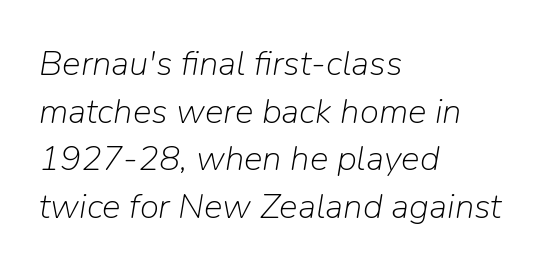
{"italic": "yes", "lean": "right", "slant_degrees": 9, "bold": "no", "weight": "light", "width": "normal", "stroke_contrast": "low", "x_height": "medium", "monospaced": "no", "underline": "no", "align": "left", "line_spacing": "normal", "line_spacing_ratio": 1.36, "letter_spacing": "normal", "letter_spacing_em": 0.0, "glyph_px": 35}
